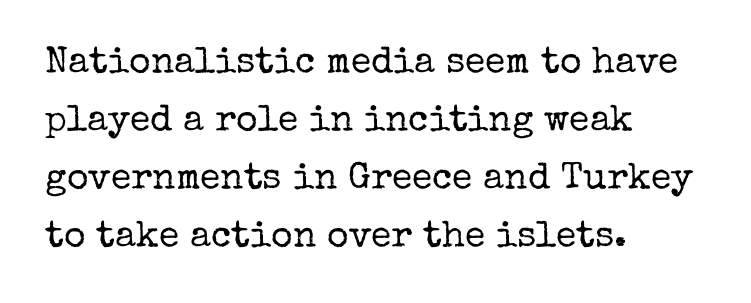
Vertically, the passage feels balanced, rows spaced as you'd expect. Glance below the letters and you will spot only blank space. The letters stand straight up with perfectly vertical stems. Regarding serifs, this sample has them.
